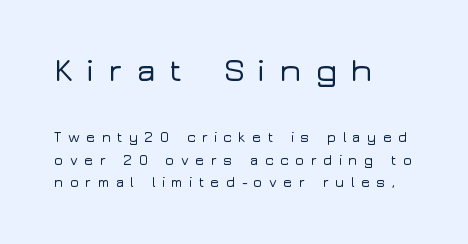
Q: Is the text italic (slanted)? A: No, it is upright.
Q: Is the typeface a serif or a sans-serif typeface? A: Sans-serif.
Q: Is the text underlined? A: No.
Q: How is the paragraph aligned? A: Left-aligned.
Q: Is the spacing between letters normal or unusually wide? A: Unusually wide.
Q: Is the spacing between lines tight, normal or loose? A: Normal.
Q: Which block of text is set in a larger size, the first (top) or the second (bottom)? A: The first (top) one.
Q: Width (condensed, normal, or wide)? A: Wide.
Q: Stroke contrast? A: Low.
Q: x-height? A: Medium.
Q: Monospaced? A: No.
